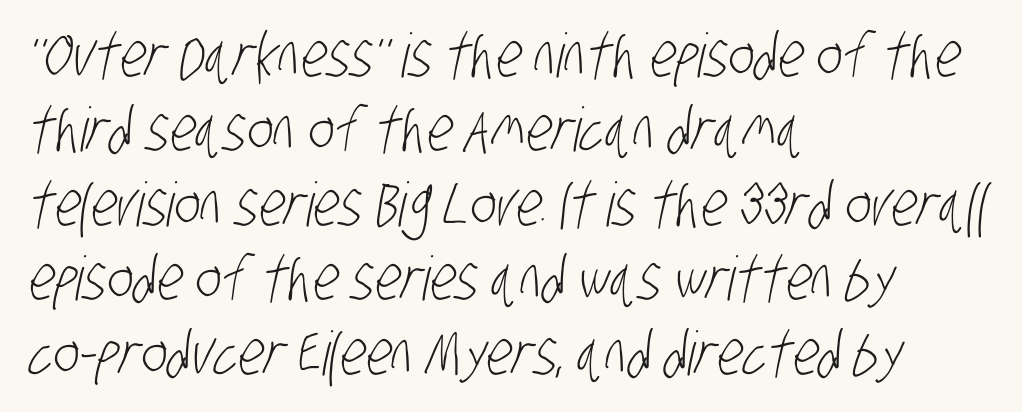
Serifs: no, the terminals of the letterforms are clean. Does the copy run flush right? No — it runs flush left. The rendering uses natural spacing where letterforms have individual widths. The area under the type is left untouched.
